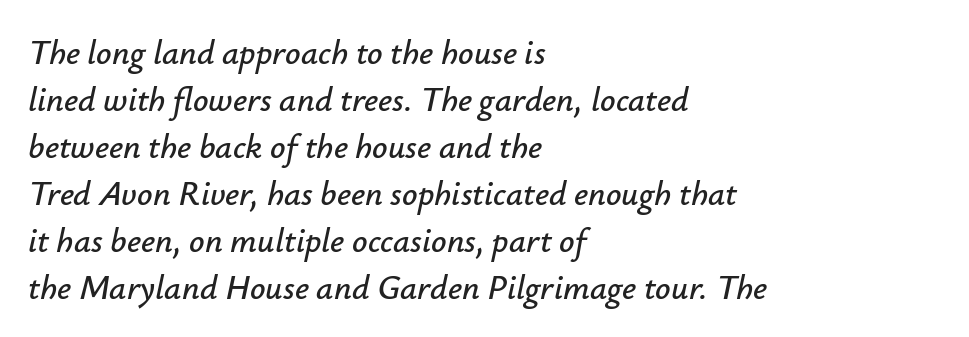
Q: Is the text italic (slanted)? A: Yes, it leans right by about 12 degrees.
Q: Is the text underlined? A: No.
Q: How is the paragraph aligned? A: Left-aligned.
Q: Is the spacing between letters normal or unusually wide? A: Normal.
Q: Is the spacing between lines tight, normal or loose? A: Normal.
Q: Width (condensed, normal, or wide)? A: Normal.
Q: Stroke contrast? A: Low.
Q: x-height? A: Small.
Q: Monospaced? A: No.
